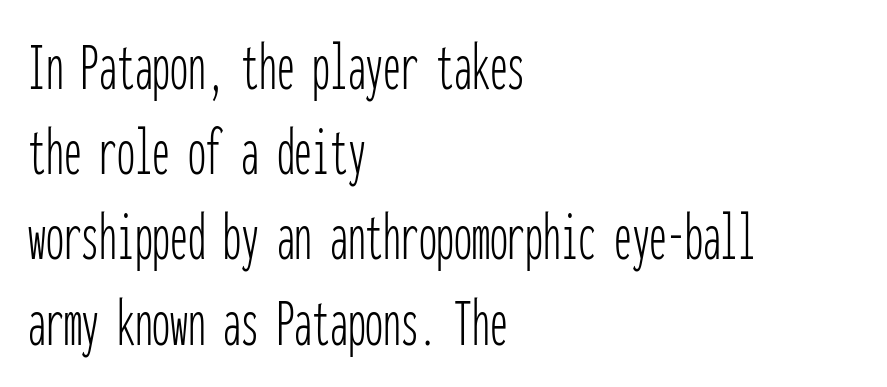
{"serif": "no", "italic": "no", "bold": "no", "weight": "thin", "width": "condensed", "stroke_contrast": "low", "x_height": "medium", "monospaced": "yes", "underline": "no", "align": "left", "line_spacing_ratio": 1.2, "letter_spacing": "normal", "letter_spacing_em": 0.0, "glyph_px": 71}
